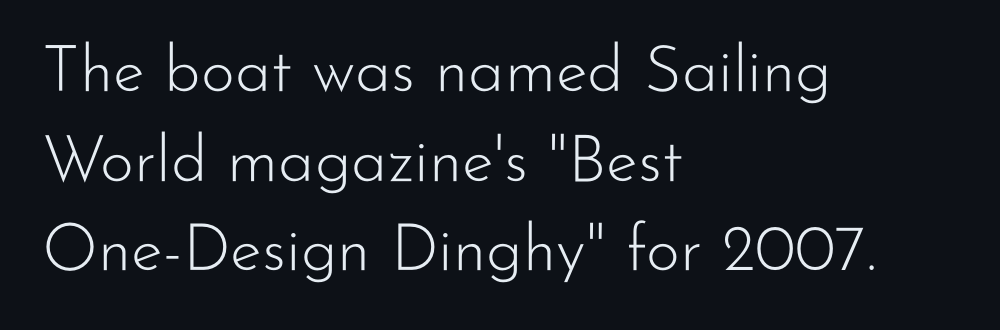
{"serif": "no", "italic": "no", "bold": "no", "weight": "light", "width": "normal", "stroke_contrast": "low", "x_height": "small", "monospaced": "no", "underline": "no", "align": "left", "line_spacing": "normal", "line_spacing_ratio": 1.38, "letter_spacing": "normal", "letter_spacing_em": 0.0, "glyph_px": 65}
